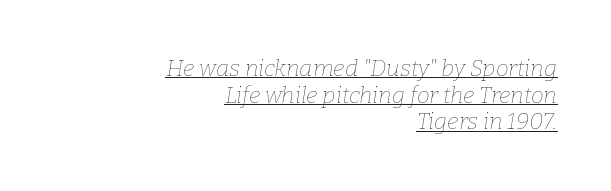
{"italic": "yes", "lean": "right", "slant_degrees": 9, "bold": "no", "underline": "yes", "align": "right", "line_spacing_ratio": 1.16, "letter_spacing": "normal", "letter_spacing_em": 0.0, "glyph_px": 23}
